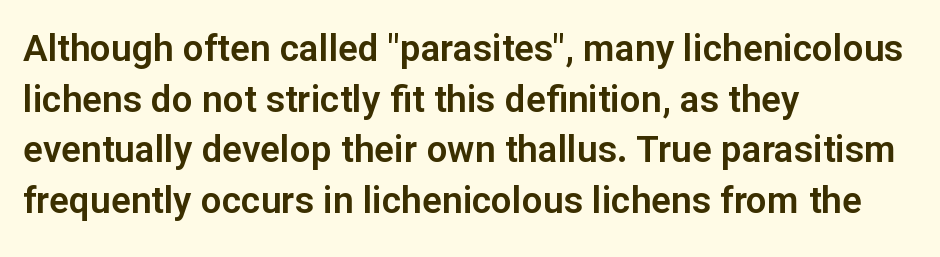
Q: Is the text italic (slanted)? A: No, it is upright.
Q: Is the typeface a serif or a sans-serif typeface? A: Sans-serif.
Q: Is the text underlined? A: No.
Q: How is the paragraph aligned? A: Left-aligned.
Q: Is the spacing between letters normal or unusually wide? A: Normal.
Q: Is the spacing between lines tight, normal or loose? A: Normal.
Q: Width (condensed, normal, or wide)? A: Normal.
Q: Stroke contrast? A: Low.
Q: x-height? A: Medium.
Q: Monospaced? A: No.
